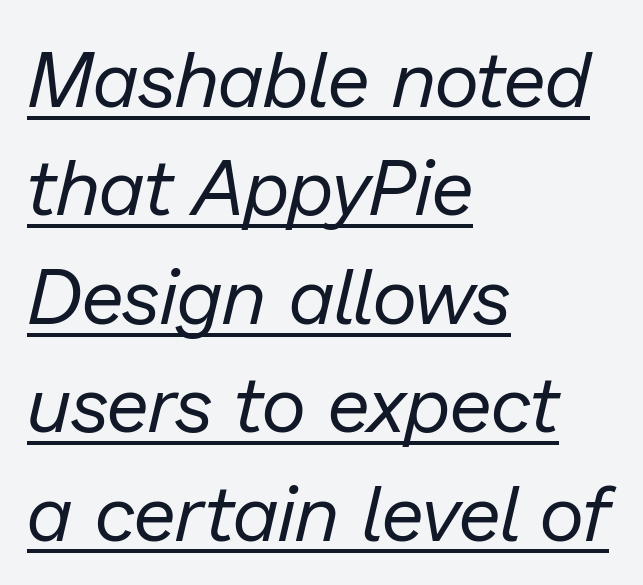
{"italic": "yes", "lean": "right", "slant_degrees": 13, "bold": "no", "weight": "regular", "width": "normal", "stroke_contrast": "low", "x_height": "medium", "monospaced": "no", "underline": "yes", "align": "left", "line_spacing": "normal", "line_spacing_ratio": 1.39, "letter_spacing": "normal", "letter_spacing_em": 0.0, "glyph_px": 78}
